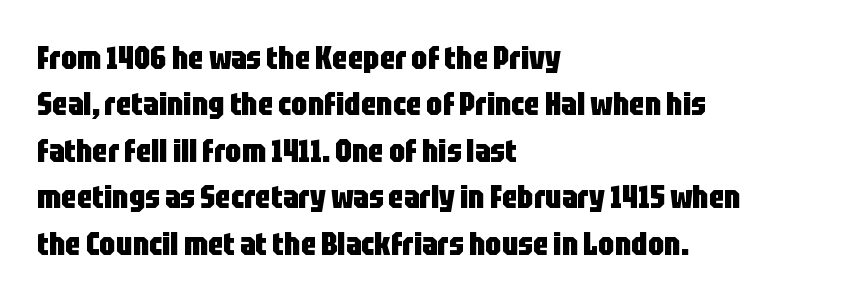
The image shows 32 px heavy, condensed sans-serif type, upright; set left-aligned, normal line spacing (1.45x), normal letter spacing, not underlined; low stroke contrast and a large x-height.
